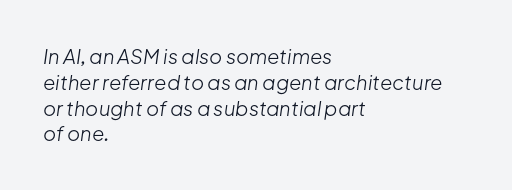
{"italic": "yes", "lean": "right", "slant_degrees": 8, "bold": "no", "underline": "no", "align": "left", "line_spacing": "normal", "line_spacing_ratio": 1.29, "letter_spacing": "normal", "letter_spacing_em": 0.0, "glyph_px": 20}
